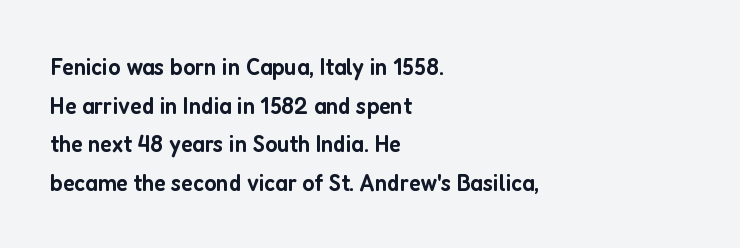
The image shows 25 px text type, upright; set left-aligned, normal line spacing (1.55x), normal letter spacing, not underlined.
